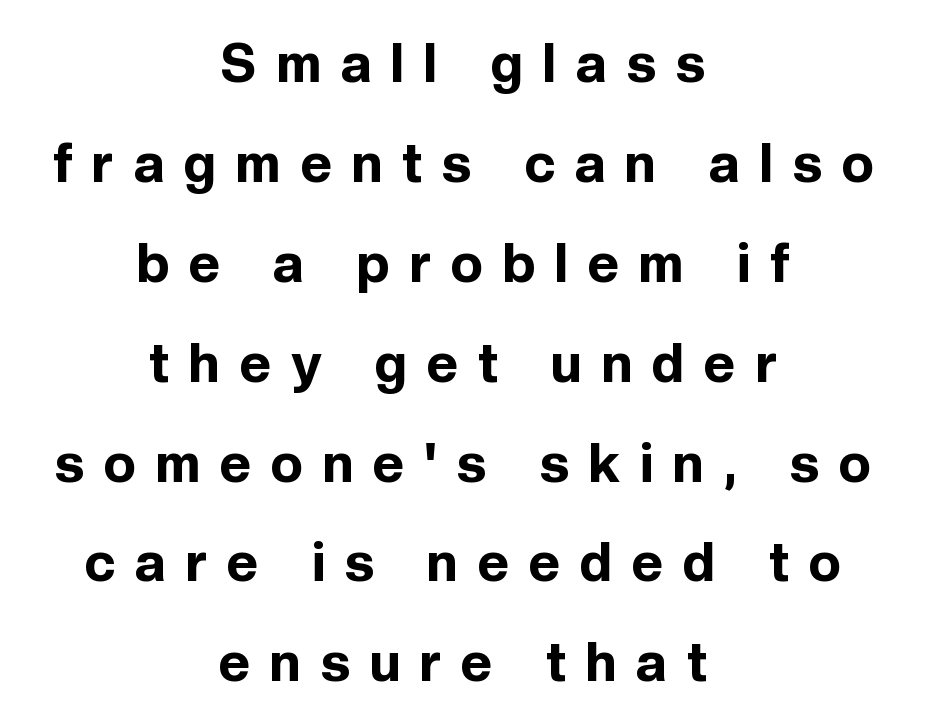
Q: Is the text bold? A: Yes.
Q: Is the text italic (slanted)? A: No, it is upright.
Q: Is the typeface a serif or a sans-serif typeface? A: Sans-serif.
Q: Is the text underlined? A: No.
Q: How is the paragraph aligned? A: Centered.
Q: Is the spacing between letters normal or unusually wide? A: Unusually wide.
Q: Width (condensed, normal, or wide)? A: Normal.
Q: x-height? A: Medium.
Q: Monospaced? A: No.
